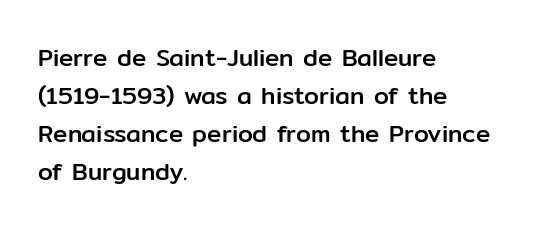
A normal amount of white space separates one row of letters from the next. In terms of letterspacing, this is plain default setting. Quick note: not italic, upright. Only glyphs here, with clear space below each row. Horizontally, the lines are justified to the leading edge only.
